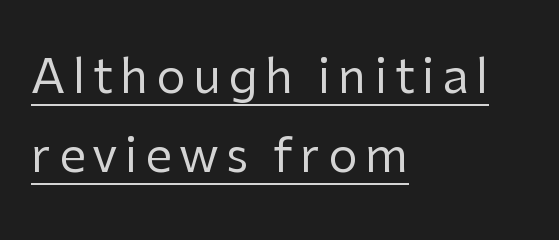
Unlike italic type, these characters show no tilt at all. The sample's only ornament is a line tracing under the words. Is this a fixed-width face? No — the glyphs have proportional, varying widths. No chunkiness to these letters — they're not bold. This is sans-serif lettering, the kind often seen on screens and signage. Compared with typical paragraphs, the rows here are spaced about the same.
